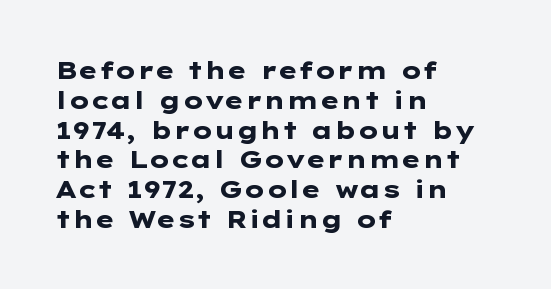
Every character sits straight up, as roman type does. This rendering uses left alignment, leaving the right contour irregular. Letters rest on an invisible, unmarked baseline. The passage shown has conventional tracking throughout. Pretty heavy lettering here — definitely bold.
